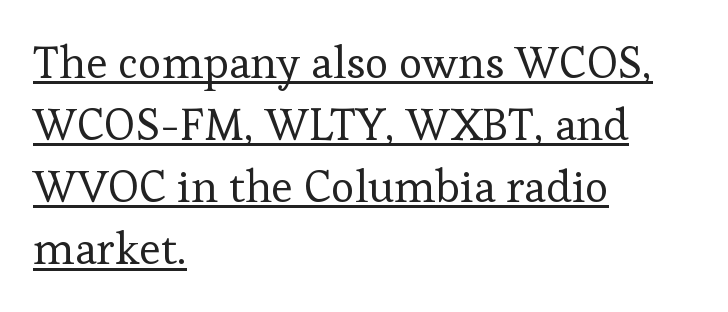
The image shows 45 px regular-weight serif type, upright; set left-aligned, normal line spacing (1.38x), normal letter spacing, underlined; low stroke contrast and a medium x-height.
